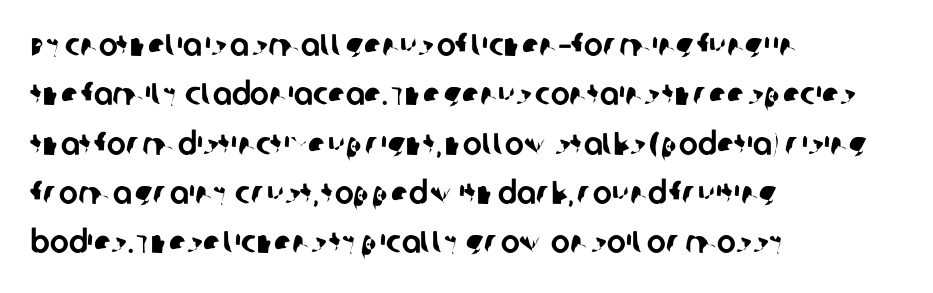
Underline: absent. This sample has the flowing, uneven cadence of proportional lettering. No feet cap the strokes, marking this as sans-serif type. Alignment: flush left.
